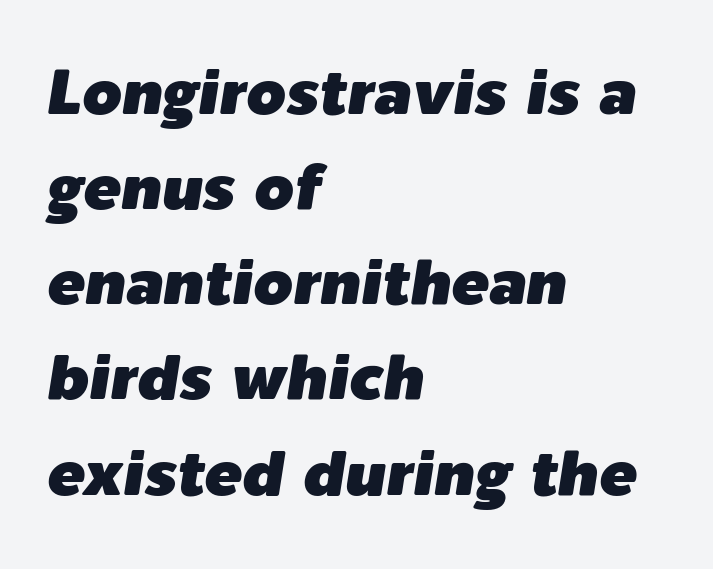
The image shows 63 px text type, italic (leaning right); set left-aligned, normal line spacing (1.51x), normal letter spacing, not underlined; low stroke contrast and a medium x-height.
